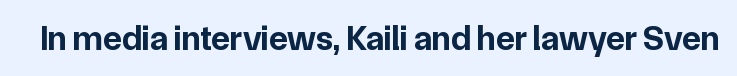
Tall strokes in this sample are plumb rather than angled. Varying glyph widths throughout — classic text-font behaviour. Default kerning and tracking; the words read as compact shapes. Its strokes are broad and dark, the hallmark of bold type. Quick note: underline off.
